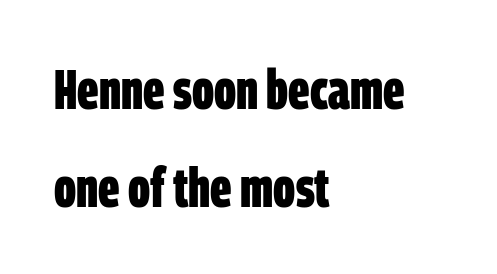
Each word holds together tightly as a unit, with standard inter-letter gaps. The strip under each line holds only bare page. The passage is arranged the way most books set body copy — flush left. Classification — sans serif.
